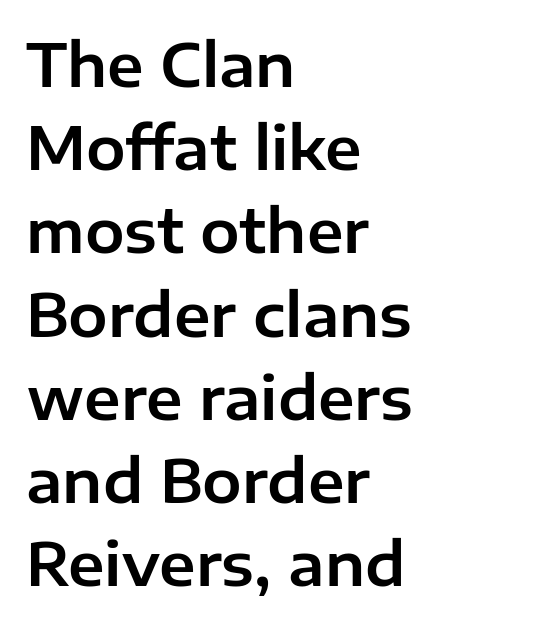
Q: Is the text italic (slanted)? A: No, it is upright.
Q: Is the typeface a serif or a sans-serif typeface? A: Sans-serif.
Q: Is the text underlined? A: No.
Q: How is the paragraph aligned? A: Left-aligned.
Q: Is the spacing between letters normal or unusually wide? A: Normal.
Q: Is the spacing between lines tight, normal or loose? A: Normal.
Q: Width (condensed, normal, or wide)? A: Normal.
Q: Stroke contrast? A: Low.
Q: x-height? A: Medium.
Q: Monospaced? A: No.
